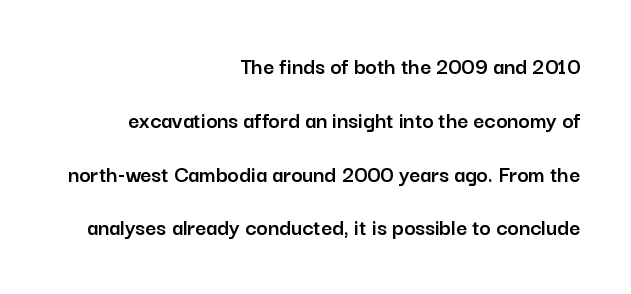
Glyph-to-glyph distance matches everyday printed text. Leading is clearly above the norm, producing a sparse column. Clear beneath every line of the passage. Posture: straight, roman, zero tilt. Layout note: lines flush right.
